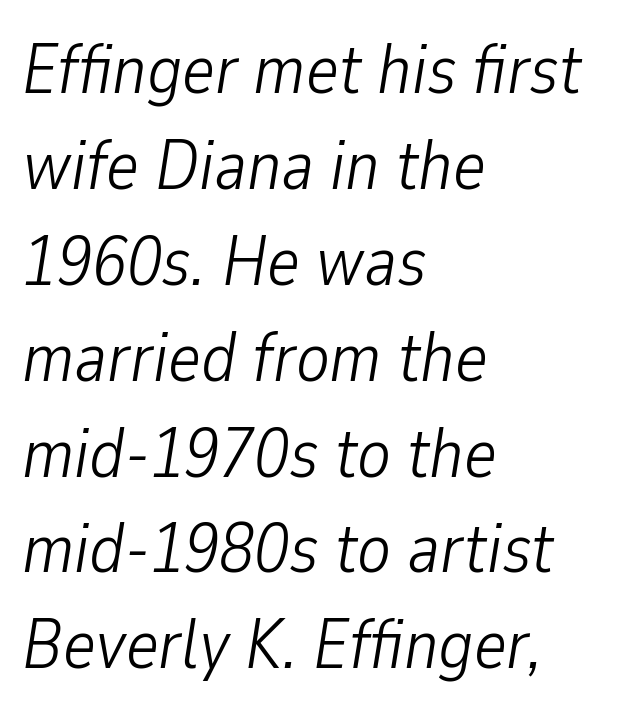
Q: Is the text bold? A: No.
Q: Is the text italic (slanted)? A: Yes, it leans right by about 9 degrees.
Q: Is the text underlined? A: No.
Q: How is the paragraph aligned? A: Left-aligned.
Q: Is the spacing between letters normal or unusually wide? A: Normal.
Q: Is the spacing between lines tight, normal or loose? A: Normal.
Q: Width (condensed, normal, or wide)? A: Condensed.
Q: Stroke contrast? A: Low.
Q: x-height? A: Medium.
Q: Monospaced? A: No.
